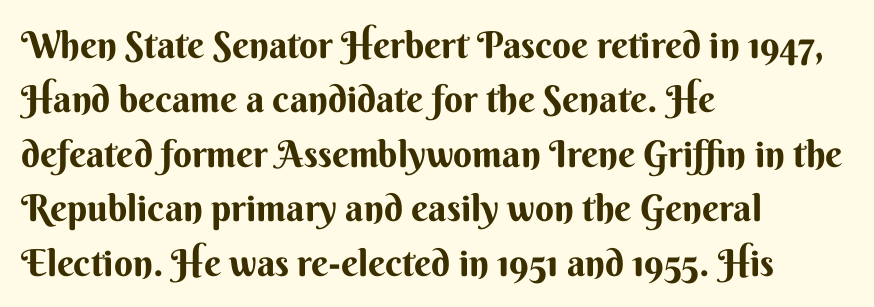
The image shows 37 px bold sans-serif type, upright; set left-aligned, normal line spacing (1.47x), normal letter spacing, not underlined; medium stroke contrast and a small x-height.
